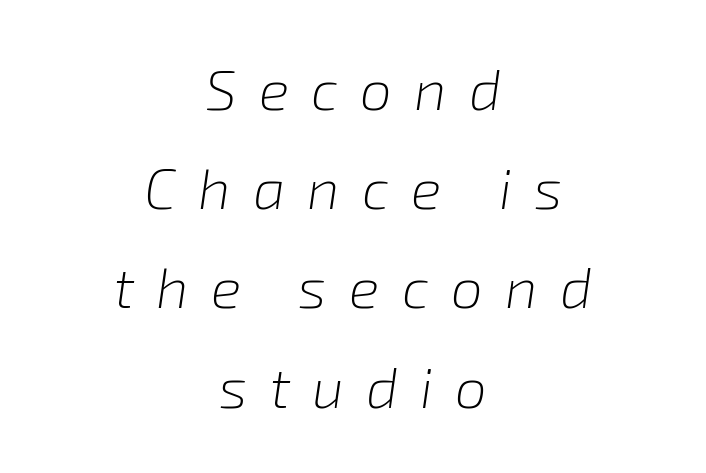
The image shows 57 px light type, italic (leaning right); set centered, line spacing 1.74x, unusually wide letter spacing (+0.39 em), not underlined; low stroke contrast and a medium x-height.
